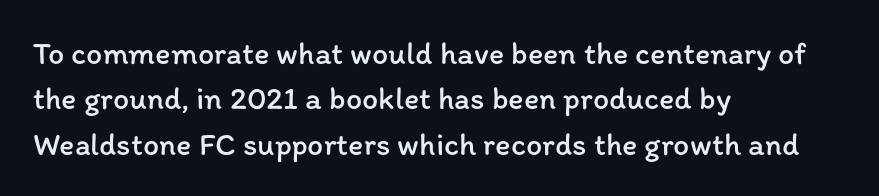
{"italic": "no", "bold": "no", "weight": "regular", "width": "normal", "stroke_contrast": "low", "x_height": "medium", "monospaced": "no", "underline": "no", "align": "left", "line_spacing": "normal", "line_spacing_ratio": 1.42, "letter_spacing": "normal", "letter_spacing_em": 0.0, "glyph_px": 32}
